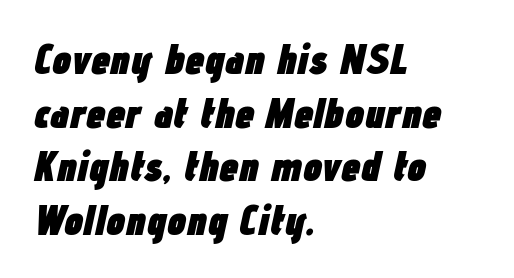
{"italic": "yes", "lean": "right", "slant_degrees": 12, "bold": "yes", "weight": "heavy", "width": "condensed", "stroke_contrast": "low", "x_height": "medium", "monospaced": "no", "underline": "no", "align": "left", "line_spacing": "normal", "line_spacing_ratio": 1.25, "letter_spacing": "normal", "letter_spacing_em": 0.0, "glyph_px": 43}
